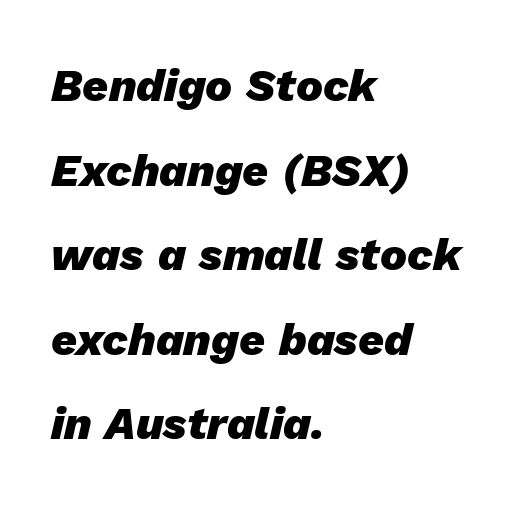
Here the designer chose a conventional face with non-uniform glyph widths. If you drew a ruler down the left edge, every line would touch it. The gaps between neighbouring characters are ordinary and unremarkable. Compared with an ordinary text face, these strokes are far heavier — a full bold. A bare baseline throughout the passage.
